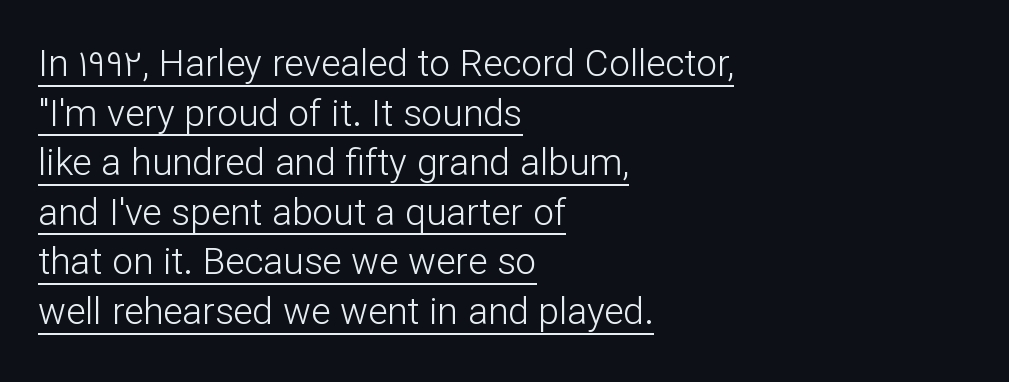
Between one letter and the next there's only the usual sliver of space. The font family rendered here belongs to the sans-serif group. Think of a printed novel: that variable character pitch is what you see here. In designer terms, the underline attribute is active on this setting. The ragged edge is on the right, which tells us the setting is flush left. Stroke thickness stays within the range of a standard reading face or lighter.
